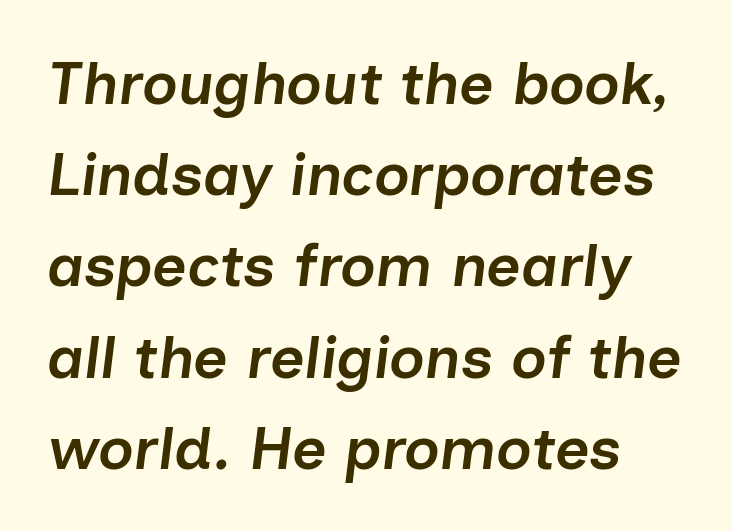
The image shows 60 px semibold type, italic (leaning right); set normal line spacing (1.52x), normal letter spacing, not underlined; low stroke contrast and a medium x-height.
